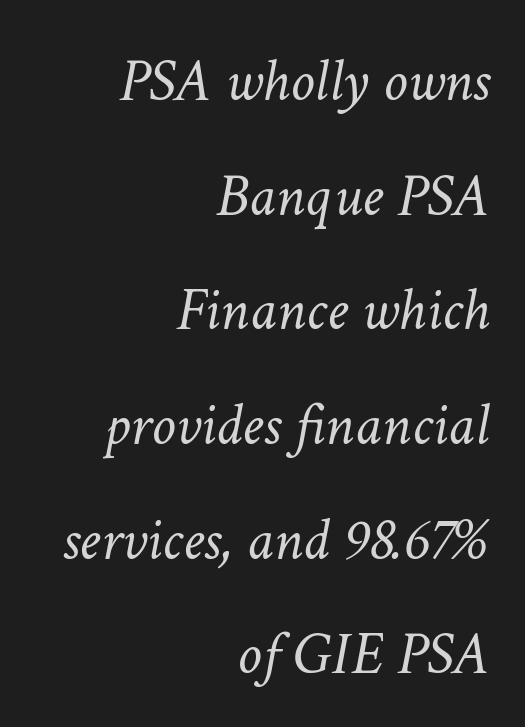
The image shows 61 px light type, italic (leaning right); set right-aligned, line spacing 1.88x, normal letter spacing, not underlined; low stroke contrast and a medium x-height.
